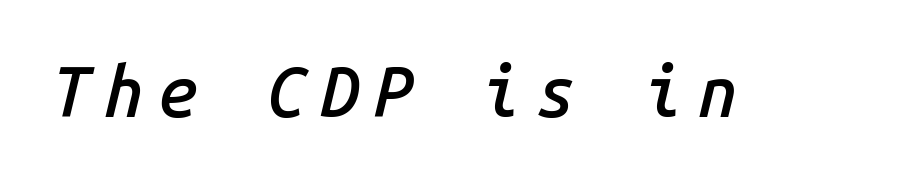
{"italic": "yes", "lean": "right", "slant_degrees": 14, "bold": "semi", "weight": "semibold", "width": "normal", "stroke_contrast": "low", "x_height": "medium", "monospaced": "yes", "underline": "no", "letter_spacing": "wide", "letter_spacing_em": 0.21, "glyph_px": 70}
